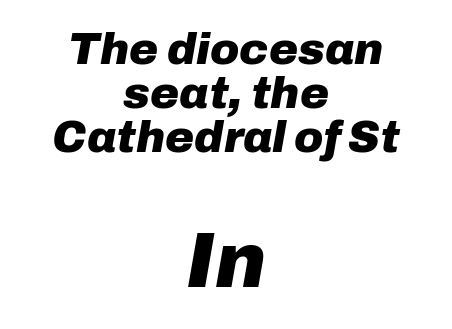
{"italic": "yes", "lean": "right", "slant_degrees": 10, "bold": "yes", "weight": "heavy", "width": "normal", "stroke_contrast": "low", "x_height": "medium", "monospaced": "no", "underline": "no", "align": "center", "line_spacing": "tight", "line_spacing_ratio": 1.0, "letter_spacing": "normal", "letter_spacing_em": 0.0, "larger_block": "second", "size_ratio": 1.75, "glyph_px": 77}
